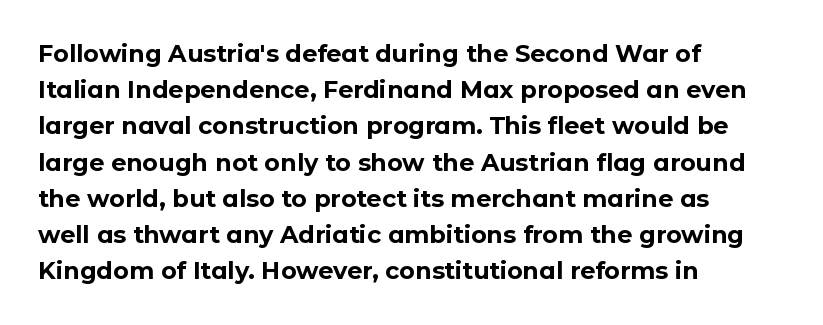
Q: Is the text bold? A: Yes.
Q: Is the text italic (slanted)? A: No, it is upright.
Q: Is the text underlined? A: No.
Q: How is the paragraph aligned? A: Left-aligned.
Q: Is the spacing between letters normal or unusually wide? A: Normal.
Q: Is the spacing between lines tight, normal or loose? A: Normal.
